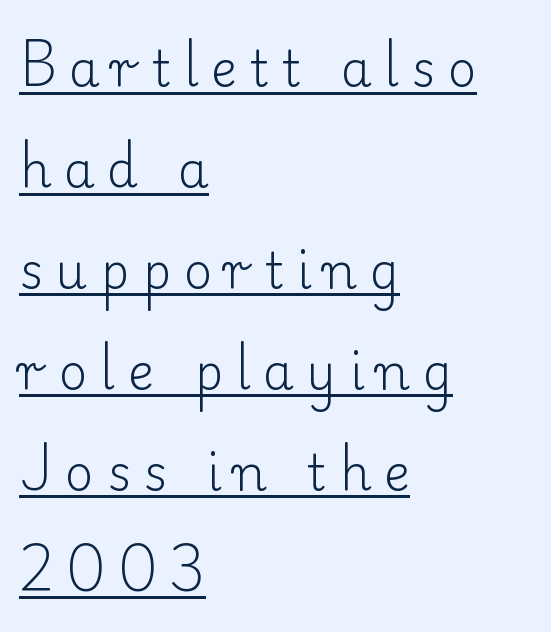
{"italic": "no", "bold": "no", "weight": "light", "width": "normal", "stroke_contrast": "low", "x_height": "small", "monospaced": "no", "underline": "yes", "align": "left", "line_spacing": "loose", "line_spacing_ratio": 2.06, "letter_spacing": "wide", "letter_spacing_em": 0.26, "glyph_px": 49}
